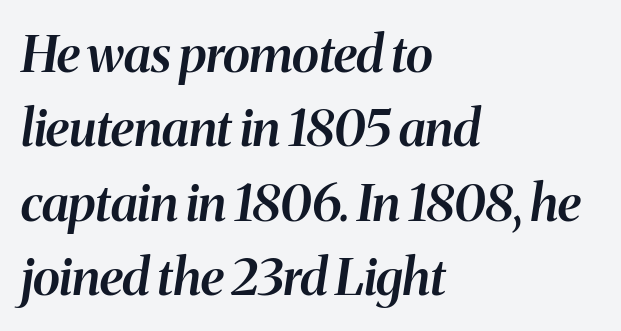
The image shows 51 px semibold type, italic (leaning right); set left-aligned, normal line spacing (1.46x), normal letter spacing, not underlined; medium stroke contrast and a medium x-height.
